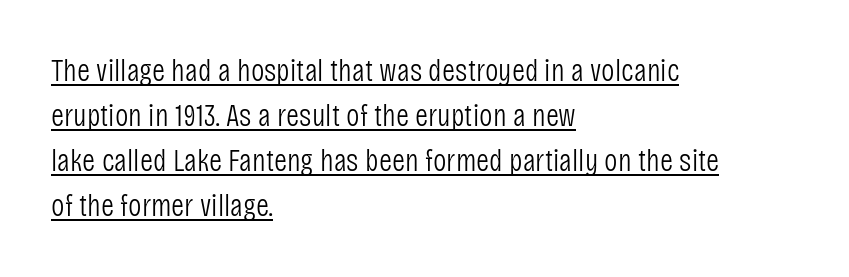
Q: Is the text bold? A: No.
Q: Is the text italic (slanted)? A: No, it is upright.
Q: Is the typeface a serif or a sans-serif typeface? A: Sans-serif.
Q: Is the text underlined? A: Yes.
Q: How is the paragraph aligned? A: Left-aligned.
Q: Is the spacing between letters normal or unusually wide? A: Normal.
Q: Is the spacing between lines tight, normal or loose? A: Normal.
Q: Width (condensed, normal, or wide)? A: Condensed.
Q: Stroke contrast? A: Low.
Q: x-height? A: Large.
Q: Monospaced? A: No.
